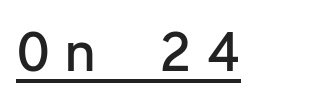
{"serif": "no", "italic": "no", "width": "normal", "stroke_contrast": "low", "x_height": "medium", "monospaced": "yes", "underline": "yes", "letter_spacing": "wide", "letter_spacing_em": 0.23, "glyph_px": 56}
